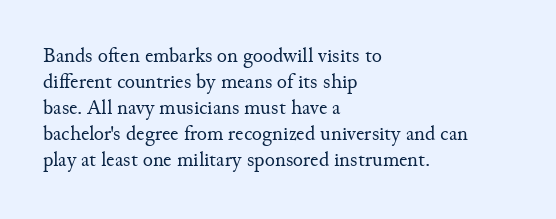
The typography opts for an upright posture over an oblique one. Unmarked baselines from the first word to the last. Students, note that the glyphs here touch the page at normal intervals. Which margin do the lines hug? The left one — the right edge is uneven. The typesetting does not lean heavy: it is not bold.
